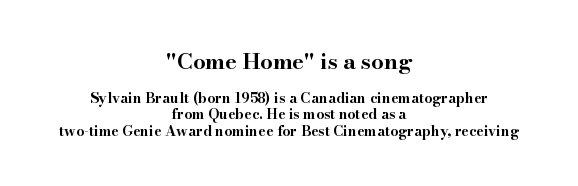
Q: Is the text bold? A: Yes.
Q: Is the text italic (slanted)? A: No, it is upright.
Q: Is the text underlined? A: No.
Q: How is the paragraph aligned? A: Centered.
Q: Is the spacing between letters normal or unusually wide? A: Normal.
Q: Which block of text is set in a larger size, the first (top) or the second (bottom)? A: The first (top) one.
